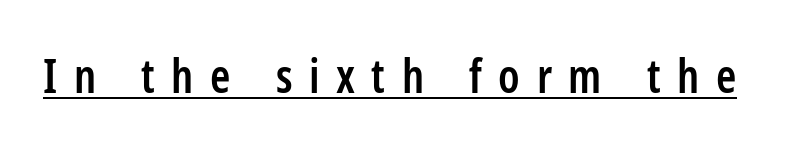
The image shows 46 px semibold, condensed sans-serif type, upright; set unusually wide letter spacing (+0.36 em), underlined; low stroke contrast and a medium x-height.
